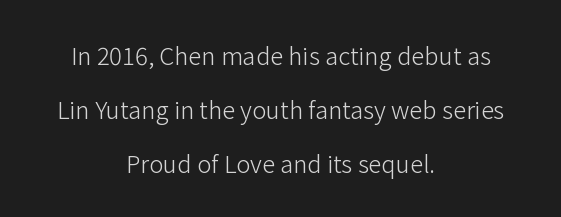
{"italic": "no", "bold": "no", "underline": "no", "align": "center", "line_spacing": "loose", "line_spacing_ratio": 2.24, "letter_spacing": "normal", "letter_spacing_em": 0.0, "glyph_px": 24}
